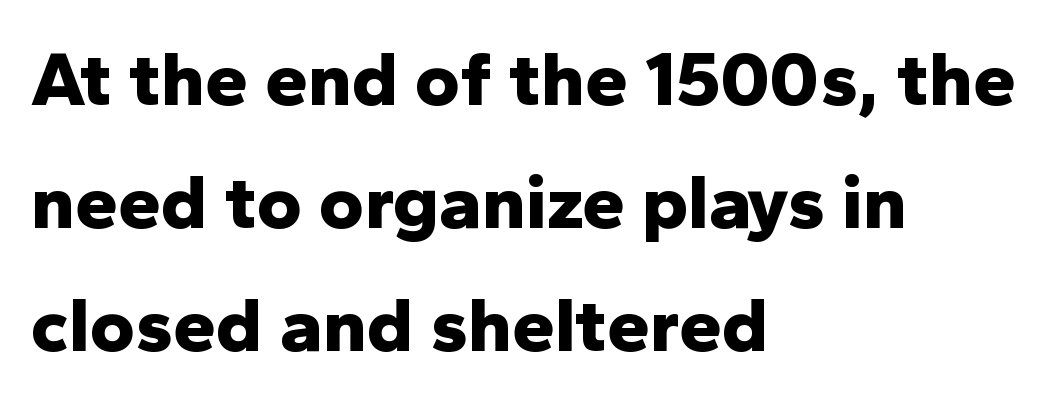
{"serif": "no", "italic": "no", "bold": "yes", "weight": "bold", "width": "normal", "stroke_contrast": "low", "x_height": "medium", "monospaced": "no", "underline": "no", "align": "left", "line_spacing": "normal", "line_spacing_ratio": 1.6, "letter_spacing": "normal", "letter_spacing_em": 0.0, "glyph_px": 77}
